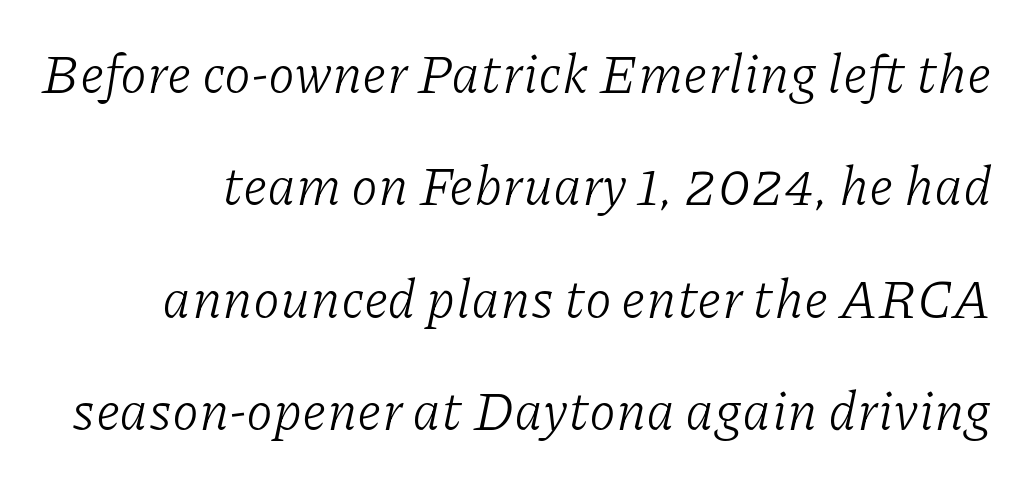
{"serif": "yes", "italic": "yes", "lean": "right", "slant_degrees": 11, "bold": "no", "weight": "light", "width": "normal", "stroke_contrast": "low", "x_height": "medium", "monospaced": "no", "underline": "no", "line_spacing": "loose", "line_spacing_ratio": 2.08, "letter_spacing": "normal", "letter_spacing_em": 0.0, "glyph_px": 54}
